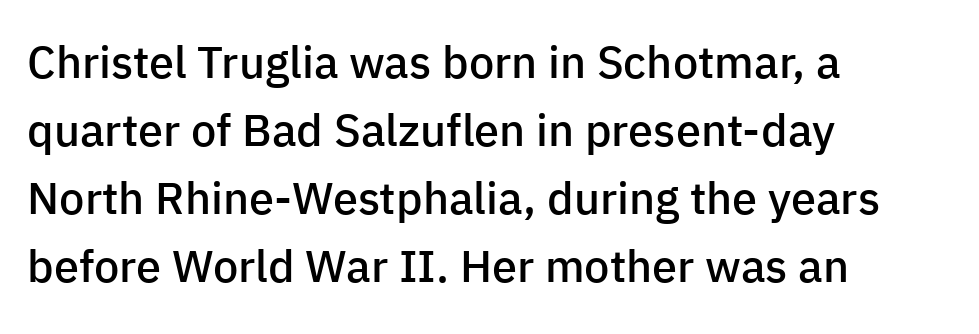
Q: Is the text bold? A: Semi-bold.
Q: Is the text italic (slanted)? A: No, it is upright.
Q: Is the typeface a serif or a sans-serif typeface? A: Sans-serif.
Q: Is the text underlined? A: No.
Q: How is the paragraph aligned? A: Left-aligned.
Q: Is the spacing between letters normal or unusually wide? A: Normal.
Q: Is the spacing between lines tight, normal or loose? A: Normal.
Q: Width (condensed, normal, or wide)? A: Normal.
Q: Stroke contrast? A: Low.
Q: x-height? A: Medium.
Q: Monospaced? A: No.
